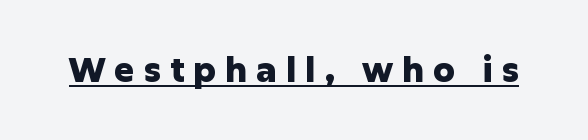
Q: Is the text bold? A: Yes.
Q: Is the text italic (slanted)? A: No, it is upright.
Q: Is the typeface a serif or a sans-serif typeface? A: Sans-serif.
Q: Is the text underlined? A: Yes.
Q: Is the spacing between letters normal or unusually wide? A: Unusually wide.
Q: Width (condensed, normal, or wide)? A: Normal.
Q: Stroke contrast? A: Low.
Q: x-height? A: Medium.
Q: Monospaced? A: No.
